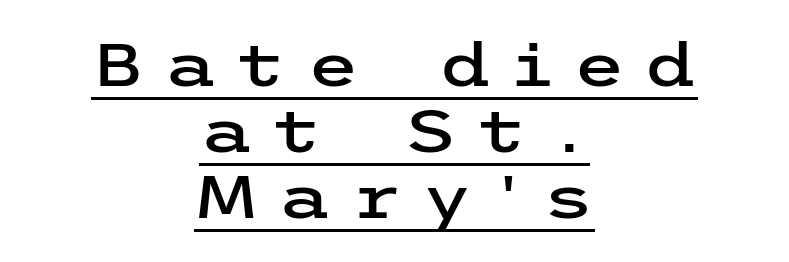
The image shows 60 px wide sans-serif type, upright; set centered, tight line spacing (1.1x), unusually wide letter spacing (+0.32 em), underlined; low stroke contrast and a medium x-height.
